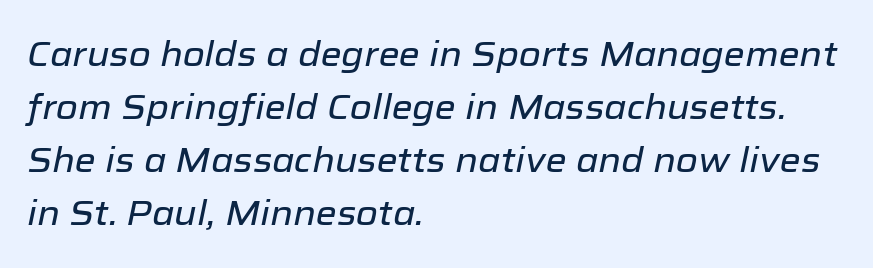
The image shows 34 px text type, italic (leaning right); set left-aligned, normal line spacing (1.56x), normal letter spacing, not underlined; low stroke contrast and a medium x-height.
